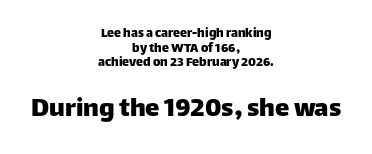
{"serif": "no", "italic": "no", "width": "normal", "stroke_contrast": "low", "x_height": "large", "monospaced": "no", "underline": "no", "align": "center", "line_spacing": "tight", "line_spacing_ratio": 1.05, "letter_spacing": "normal", "letter_spacing_em": 0.0, "larger_block": "second", "size_ratio": 2.07, "glyph_px": 29}
